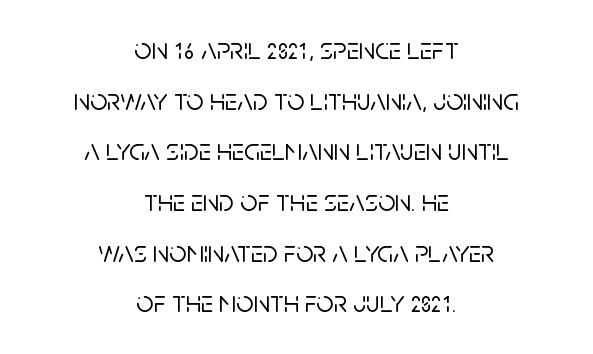
Posture: vertical. Reading down the block, each line starts at a different indent, mirrored at its end. Note: no serifs on the glyphs. Is the letter spacing exaggerated? No — it looks like the ordinary default. Underline: absent. These lines are rendered in a variable-pitch font.
